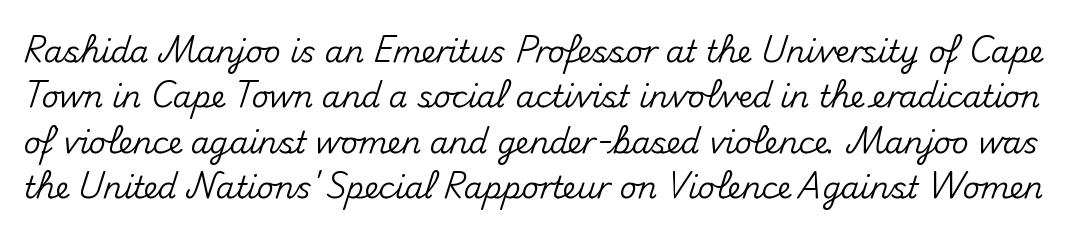
{"serif": "no", "width": "normal", "stroke_contrast": "medium", "x_height": "small", "monospaced": "no", "underline": "no", "line_spacing": "normal", "line_spacing_ratio": 1.51, "letter_spacing": "normal", "letter_spacing_em": 0.0, "glyph_px": 30}
